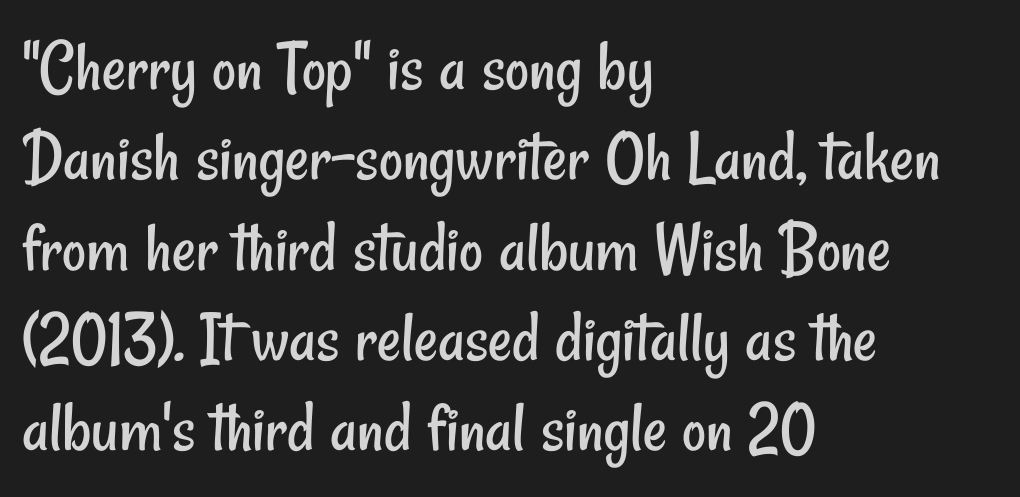
Q: Is the text bold? A: No.
Q: Is the typeface a serif or a sans-serif typeface? A: Sans-serif.
Q: Is the text underlined? A: No.
Q: How is the paragraph aligned? A: Left-aligned.
Q: Is the spacing between letters normal or unusually wide? A: Normal.
Q: Width (condensed, normal, or wide)? A: Condensed.
Q: Stroke contrast? A: Low.
Q: x-height? A: Small.
Q: Monospaced? A: No.
